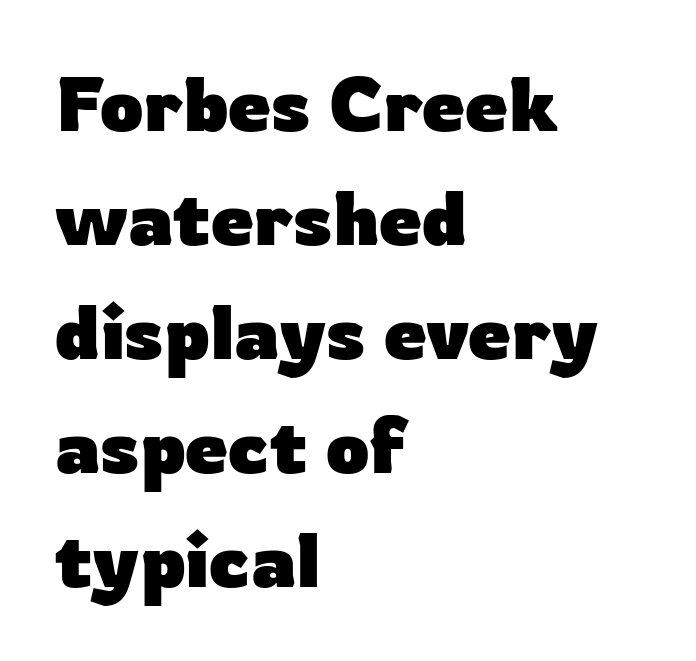
Think of a printed novel: that variable character pitch is what you see here. I'd call this a sans setting — the letters go barefoot. Does the copy run flush right? No — it runs flush left. Decoration check: the copy has no underline. Line spacing here is normal.
